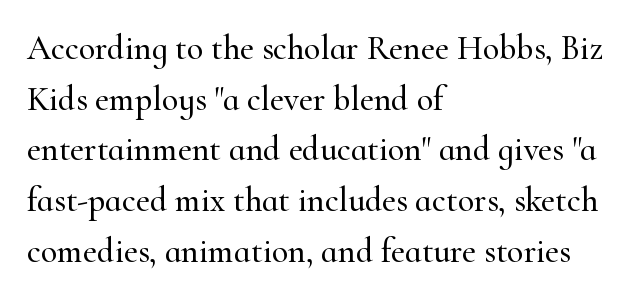
The image shows 34 px serif type, upright; set left-aligned, normal line spacing (1.49x), normal letter spacing, not underlined; high stroke contrast and a small x-height.
